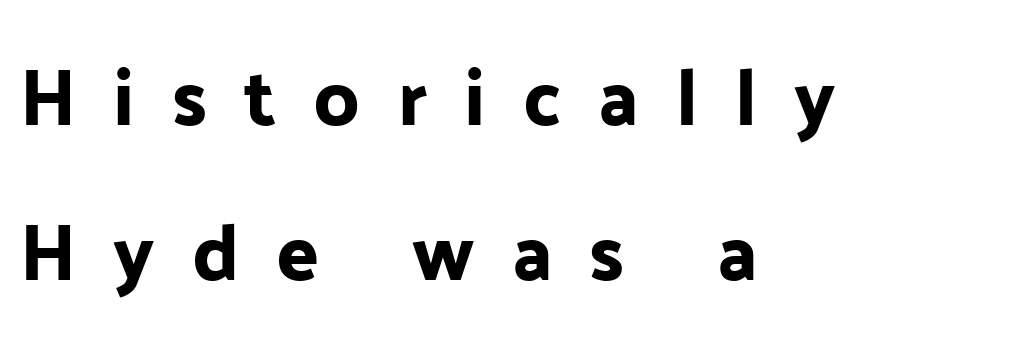
Q: Is the text italic (slanted)? A: No, it is upright.
Q: Is the typeface a serif or a sans-serif typeface? A: Sans-serif.
Q: Is the text underlined? A: No.
Q: How is the paragraph aligned? A: Left-aligned.
Q: Is the spacing between letters normal or unusually wide? A: Unusually wide.
Q: Is the spacing between lines tight, normal or loose? A: Loose.
Q: Width (condensed, normal, or wide)? A: Normal.
Q: Stroke contrast? A: Low.
Q: x-height? A: Medium.
Q: Monospaced? A: No.
